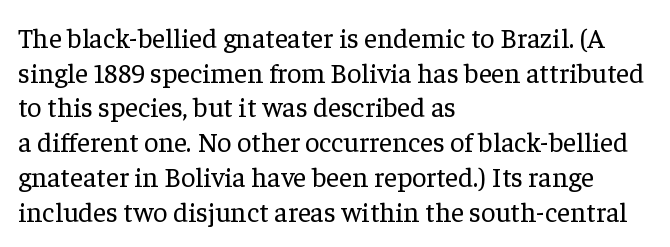
Q: Is the text bold? A: No.
Q: Is the text italic (slanted)? A: No, it is upright.
Q: Is the typeface a serif or a sans-serif typeface? A: Serif.
Q: Is the text underlined? A: No.
Q: How is the paragraph aligned? A: Left-aligned.
Q: Is the spacing between letters normal or unusually wide? A: Normal.
Q: Width (condensed, normal, or wide)? A: Normal.
Q: Stroke contrast? A: Low.
Q: x-height? A: Medium.
Q: Monospaced? A: No.
